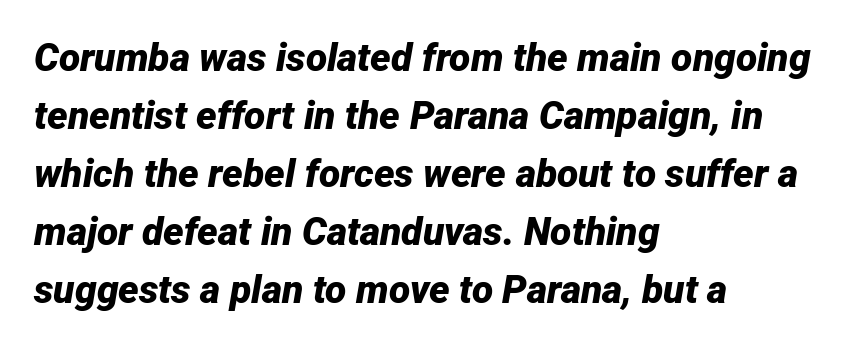
{"italic": "yes", "lean": "right", "slant_degrees": 12, "bold": "yes", "weight": "bold", "width": "normal", "stroke_contrast": "low", "x_height": "medium", "monospaced": "no", "underline": "no", "align": "left", "line_spacing": "normal", "line_spacing_ratio": 1.49, "letter_spacing": "normal", "letter_spacing_em": 0.0, "glyph_px": 39}
